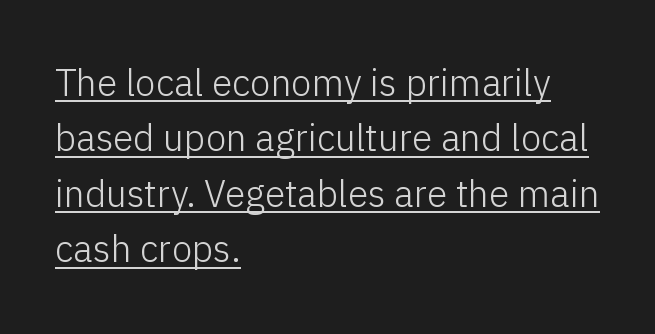
The image shows 37 px light sans-serif type, upright; set left-aligned, normal line spacing (1.5x), normal letter spacing, underlined; low stroke contrast and a medium x-height.
